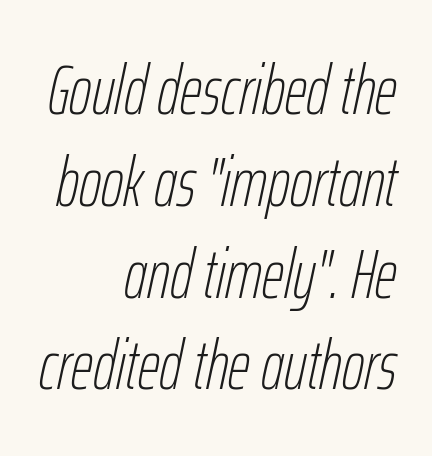
The image shows 69 px thin, condensed type, italic (leaning right); set right-aligned, normal line spacing (1.33x), normal letter spacing, not underlined; low stroke contrast and a medium x-height.
